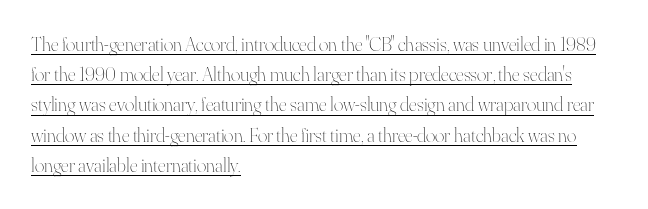
The axis of the letterforms is exactly vertical. The lines in this sample share a left origin and differ only in where they stop. Emphasis is given by a line drawn under the lettering. The horizontal fit of the characters is conventional and even.
